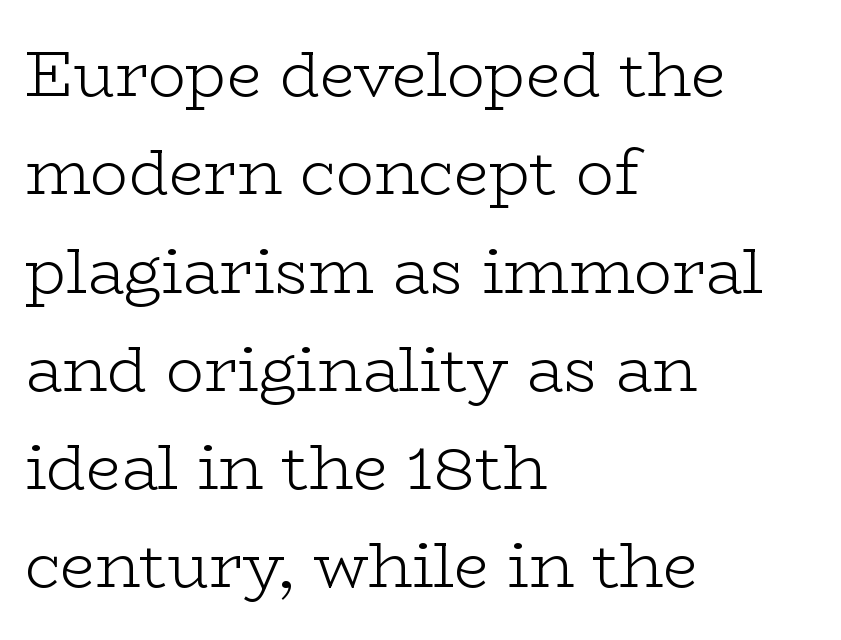
Does extra space separate the letters? No, they use regular spacing. The letters advance in unequal steps, a hallmark of proportional type. The typeface chosen for these lines features serifs. These lines sit exactly where default settings would place them.
